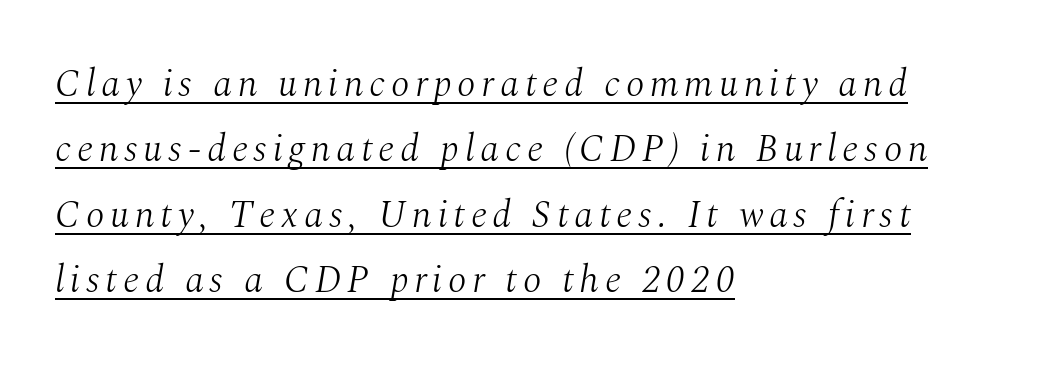
{"serif": "yes", "italic": "yes", "lean": "right", "slant_degrees": 10, "bold": "no", "weight": "light", "width": "normal", "stroke_contrast": "medium", "x_height": "medium", "monospaced": "no", "underline": "yes", "align": "left", "line_spacing_ratio": 1.72, "glyph_px": 38}
